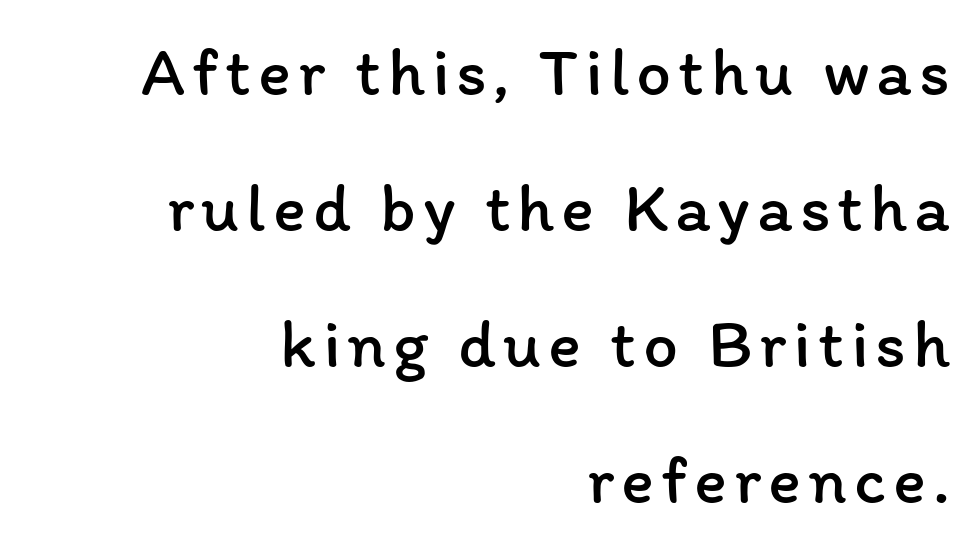
{"italic": "no", "bold": "no", "weight": "regular", "width": "normal", "stroke_contrast": "low", "x_height": "medium", "monospaced": "no", "underline": "no", "align": "right", "line_spacing": "loose", "line_spacing_ratio": 1.97, "glyph_px": 69}
